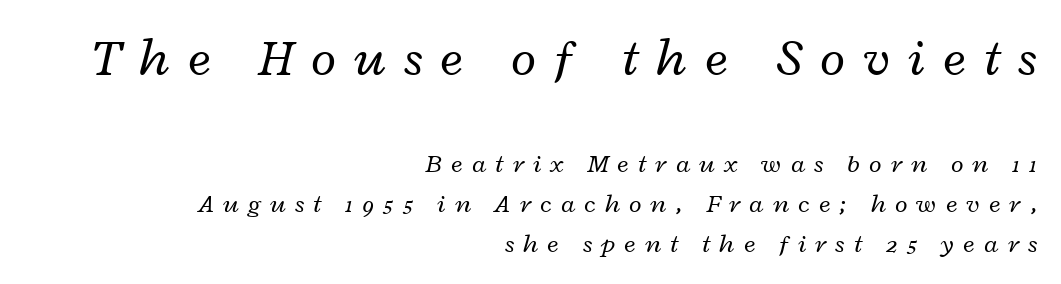
{"italic": "yes", "lean": "right", "slant_degrees": 12, "bold": "no", "weight": "regular", "width": "wide", "stroke_contrast": "low", "x_height": "medium", "monospaced": "no", "underline": "no", "align": "right", "line_spacing": "normal", "line_spacing_ratio": 1.54, "letter_spacing": "wide", "letter_spacing_em": 0.35, "larger_block": "first", "size_ratio": 2.0, "glyph_px": 52}
